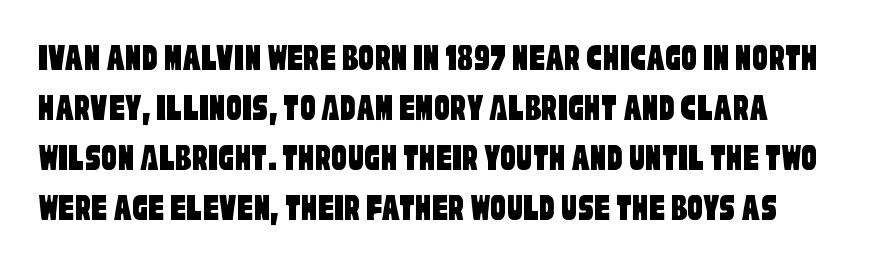
Letter spacing: default. This is sans-serif lettering, the kind often seen on screens and signage. One glance says typical: line gaps are just what's usual. The rendering uses natural spacing where letterforms have individual widths. This rendering features lettering with no underline.
